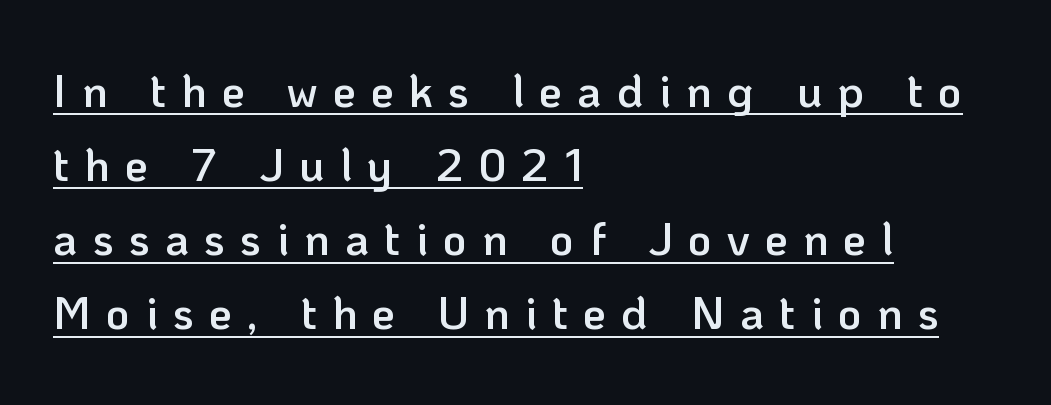
{"serif": "no", "italic": "no", "bold": "semi", "weight": "semibold", "width": "normal", "stroke_contrast": "low", "x_height": "medium", "monospaced": "no", "underline": "yes", "align": "left", "line_spacing": "normal", "line_spacing_ratio": 1.61, "letter_spacing": "wide", "letter_spacing_em": 0.33, "glyph_px": 46}
